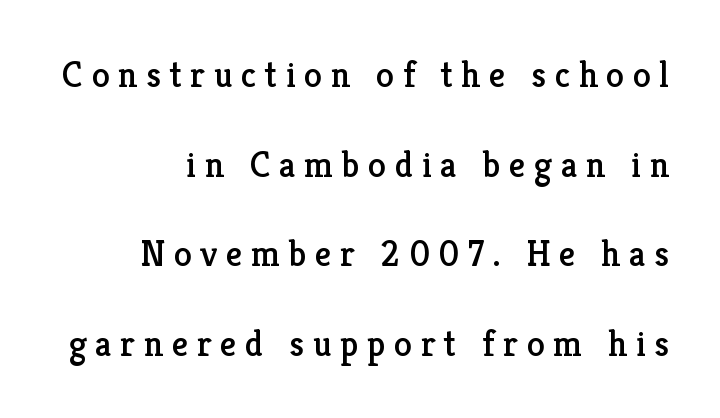
Q: Is the text italic (slanted)? A: No, it is upright.
Q: Is the typeface a serif or a sans-serif typeface? A: Serif.
Q: Is the text underlined? A: No.
Q: How is the paragraph aligned? A: Right-aligned.
Q: Is the spacing between letters normal or unusually wide? A: Unusually wide.
Q: Is the spacing between lines tight, normal or loose? A: Loose.
Q: Width (condensed, normal, or wide)? A: Normal.
Q: Stroke contrast? A: Low.
Q: x-height? A: Medium.
Q: Monospaced? A: No.
